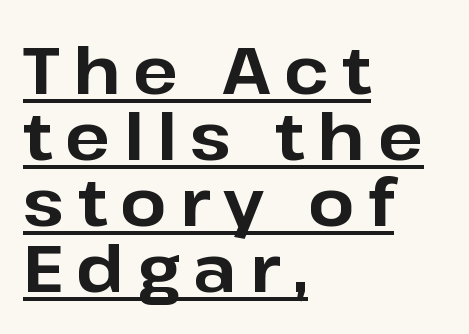
The image shows 66 px bold sans-serif type, upright; set left-aligned, tight line spacing (1.0x), unusually wide letter spacing (+0.2 em), underlined; low stroke contrast and a medium x-height.
